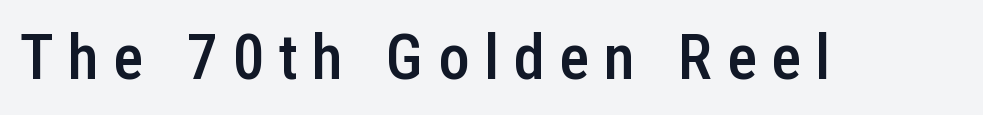
{"serif": "no", "italic": "no", "bold": "semi", "weight": "semibold", "width": "condensed", "stroke_contrast": "low", "x_height": "medium", "monospaced": "no", "underline": "no", "letter_spacing": "wide", "letter_spacing_em": 0.23, "glyph_px": 63}
